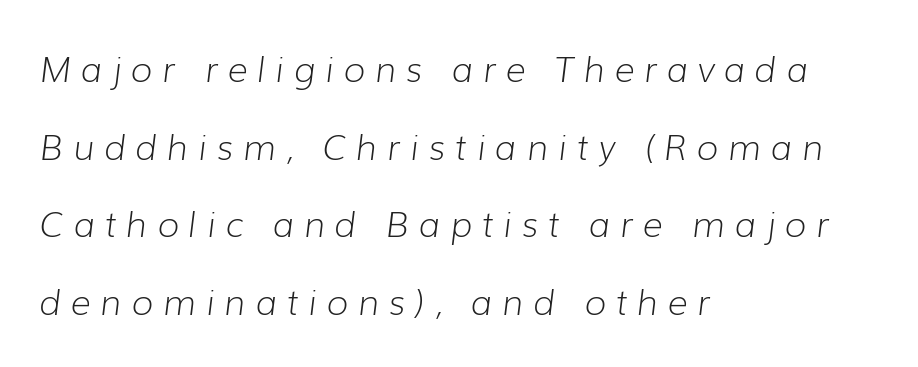
{"italic": "yes", "lean": "right", "slant_degrees": 7, "bold": "no", "weight": "light", "width": "normal", "stroke_contrast": "low", "x_height": "medium", "monospaced": "no", "underline": "no", "align": "left", "line_spacing": "loose", "line_spacing_ratio": 2.22, "letter_spacing": "wide", "letter_spacing_em": 0.28, "glyph_px": 35}
